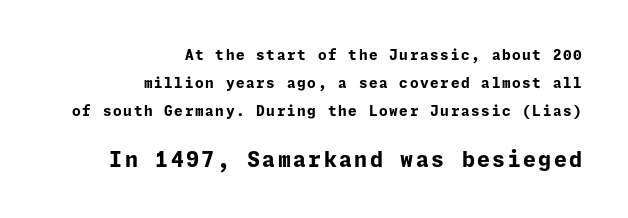
{"italic": "no", "bold": "yes", "underline": "no", "align": "right", "line_spacing": "loose", "line_spacing_ratio": 2.0, "larger_block": "second", "size_ratio": 1.5, "glyph_px": 21}
